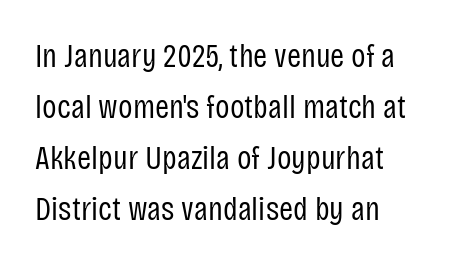
Q: Is the text bold? A: No.
Q: Is the text italic (slanted)? A: No, it is upright.
Q: Is the typeface a serif or a sans-serif typeface? A: Sans-serif.
Q: Is the text underlined? A: No.
Q: How is the paragraph aligned? A: Left-aligned.
Q: Is the spacing between letters normal or unusually wide? A: Normal.
Q: Is the spacing between lines tight, normal or loose? A: Normal.
Q: Width (condensed, normal, or wide)? A: Condensed.
Q: Stroke contrast? A: Low.
Q: x-height? A: Large.
Q: Monospaced? A: No.
